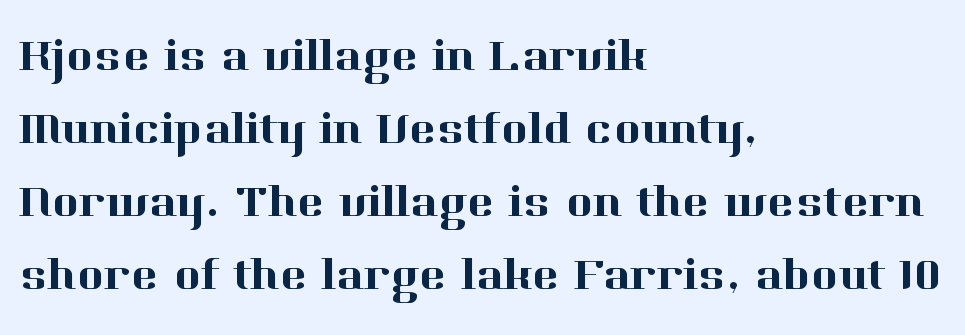
Q: Is the text italic (slanted)? A: No, it is upright.
Q: Is the typeface a serif or a sans-serif typeface? A: Serif.
Q: Is the text underlined? A: No.
Q: How is the paragraph aligned? A: Left-aligned.
Q: Is the spacing between letters normal or unusually wide? A: Normal.
Q: Is the spacing between lines tight, normal or loose? A: Normal.
Q: Width (condensed, normal, or wide)? A: Normal.
Q: Stroke contrast? A: High.
Q: x-height? A: Medium.
Q: Monospaced? A: No.
